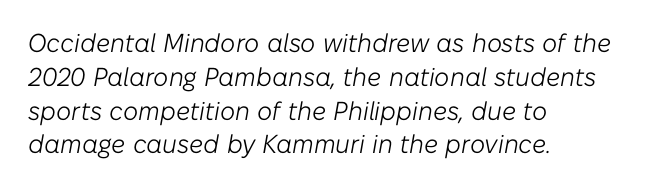
Tracking here is standard; glyphs follow each other at the usual distance. Summary of vertical rhythm: regular, with standard interline spacing. The words here are not underlined. There's an unmistakable incline to the writing here. Stroke thickness stays within the range of a standard reading face or lighter.
